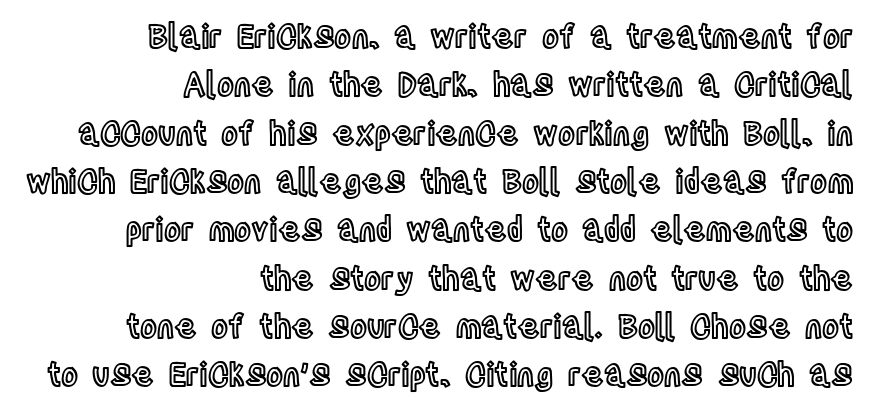
{"italic": "no", "width": "condensed", "x_height": "large", "monospaced": "no", "underline": "no", "align": "right", "line_spacing": "normal", "line_spacing_ratio": 1.51, "letter_spacing": "normal", "letter_spacing_em": 0.0, "glyph_px": 32}
